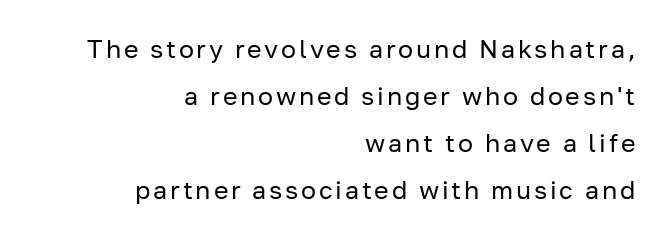
{"italic": "no", "bold": "no", "underline": "no", "align": "right", "line_spacing_ratio": 1.88, "glyph_px": 25}
